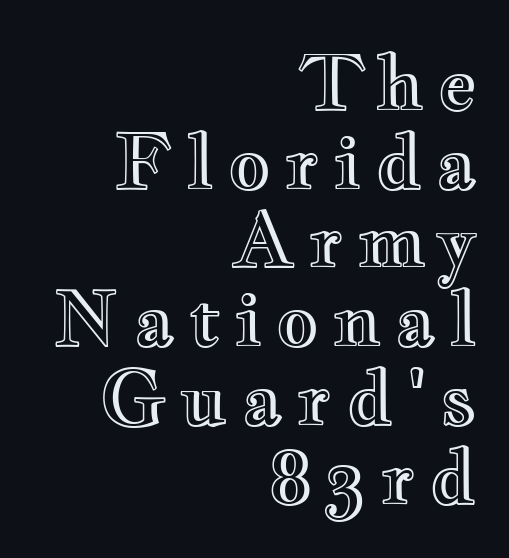
The lettering stays uniformly vertical, giving the passage a roman look. Students, observe: this is what under-led, compact text looks like. Line ends are locked; line starts wander. Is this a fixed-width face? No — the glyphs have proportional, varying widths. Beneath every word, the page is bare.
